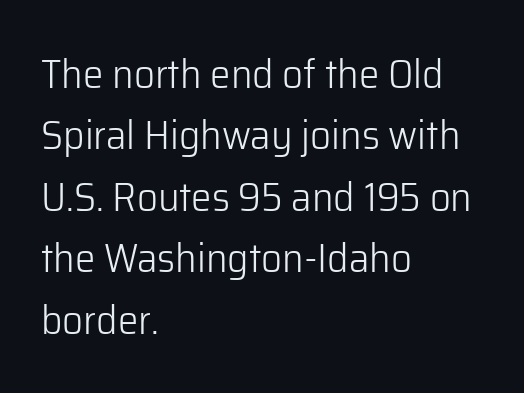
{"serif": "no", "italic": "no", "bold": "no", "weight": "light", "width": "normal", "stroke_contrast": "low", "x_height": "medium", "monospaced": "no", "underline": "no", "align": "left", "line_spacing": "normal", "line_spacing_ratio": 1.5, "letter_spacing": "normal", "letter_spacing_em": 0.0, "glyph_px": 41}
